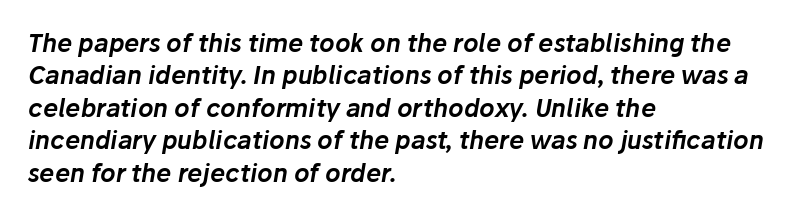
Q: Is the text italic (slanted)? A: Yes, it leans right by about 10 degrees.
Q: Is the text underlined? A: No.
Q: How is the paragraph aligned? A: Left-aligned.
Q: Is the spacing between letters normal or unusually wide? A: Normal.
Q: Is the spacing between lines tight, normal or loose? A: Normal.
